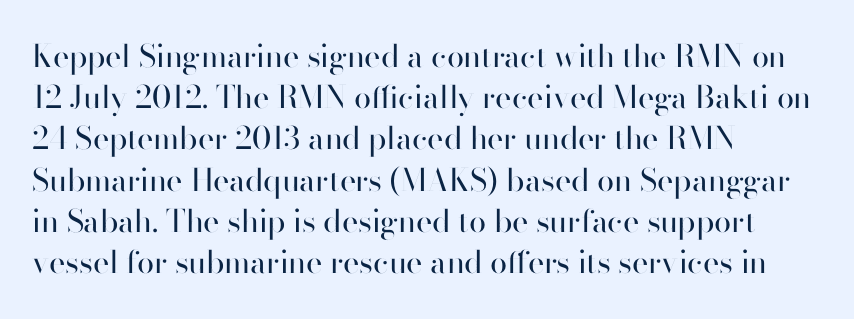
Q: Is the text bold? A: No.
Q: Is the text italic (slanted)? A: No, it is upright.
Q: Is the typeface a serif or a sans-serif typeface? A: Sans-serif.
Q: Is the text underlined? A: No.
Q: How is the paragraph aligned? A: Left-aligned.
Q: Is the spacing between letters normal or unusually wide? A: Normal.
Q: Is the spacing between lines tight, normal or loose? A: Normal.
Q: Width (condensed, normal, or wide)? A: Normal.
Q: Stroke contrast? A: High.
Q: x-height? A: Small.
Q: Monospaced? A: No.
